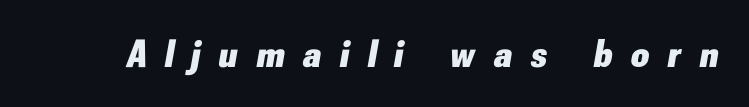
{"italic": "yes", "lean": "right", "slant_degrees": 10, "bold": "yes", "weight": "heavy", "width": "normal", "stroke_contrast": "low", "x_height": "small", "monospaced": "no", "underline": "no", "letter_spacing": "wide", "letter_spacing_em": 0.49, "glyph_px": 39}
